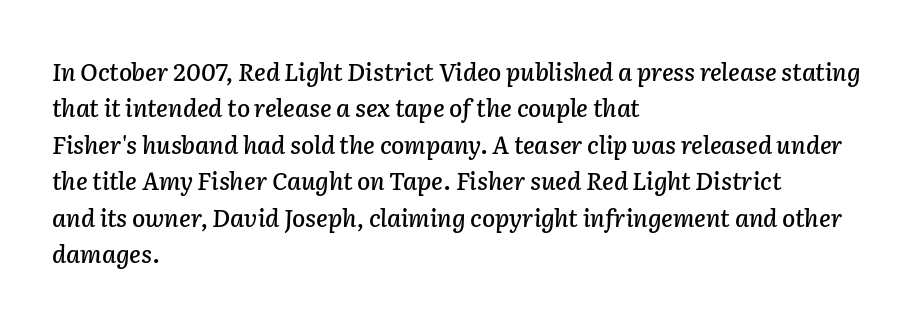
The image shows 24 px text type, italic (leaning right); set left-aligned, normal line spacing (1.52x), normal letter spacing, not underlined.
